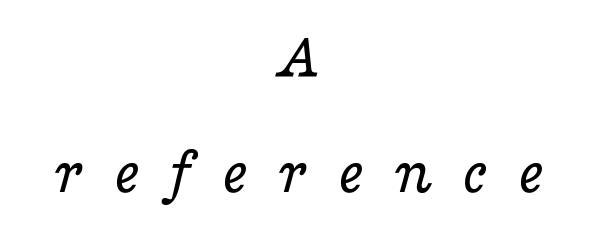
The image shows 66 px regular-weight, wide serif type, italic (leaning right); set centered, line spacing 1.76x, unusually wide letter spacing (+0.42 em), not underlined; low stroke contrast and a medium x-height.
